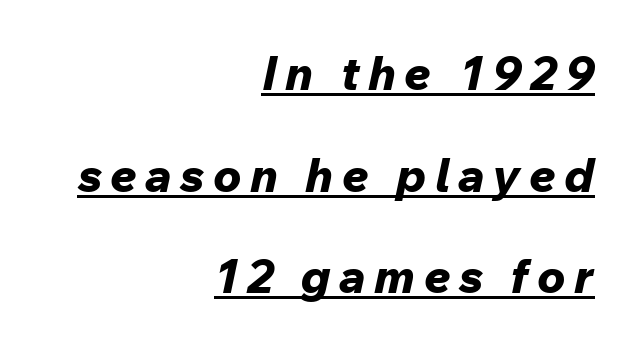
The image shows 47 px bold type, italic (leaning right); set right-aligned, loose line spacing (2.16x), underlined; low stroke contrast and a medium x-height.
